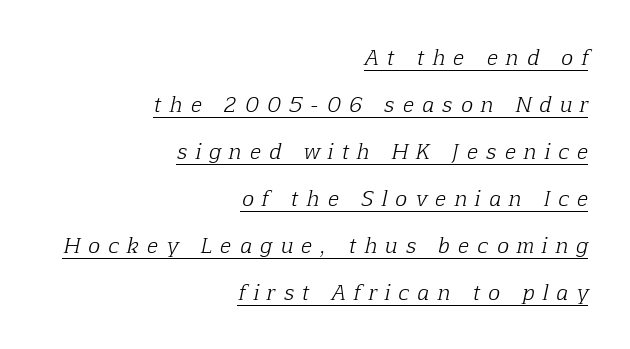
Words appear elongated and porous because spacing is wide. Decoration check: the copy is underlined. Bold? No — there's no thickening of the strokes. The face used here has a pronounced slope to its letters.
